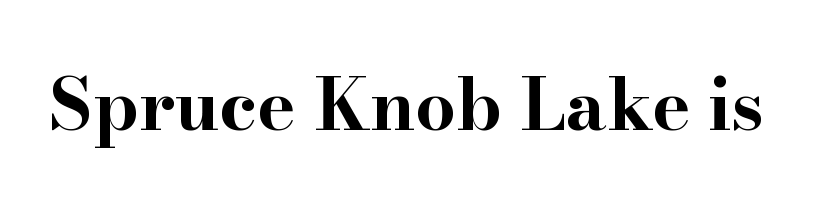
{"serif": "yes", "italic": "no", "bold": "yes", "weight": "bold", "width": "wide", "stroke_contrast": "high", "x_height": "small", "monospaced": "no", "underline": "no", "letter_spacing": "normal", "letter_spacing_em": 0.0, "glyph_px": 72}
